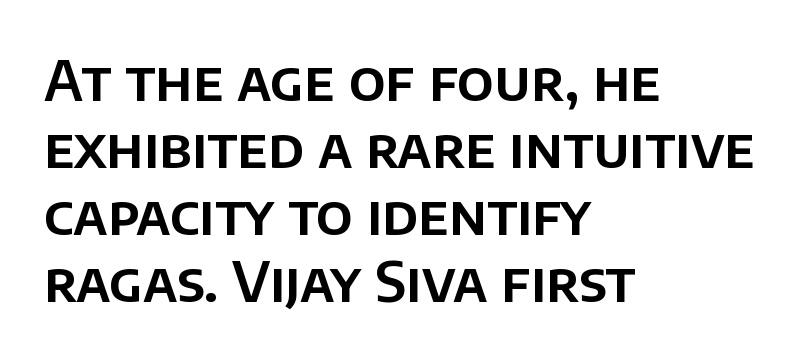
{"serif": "no", "italic": "no", "width": "normal", "stroke_contrast": "low", "x_height": "large", "monospaced": "no", "underline": "no", "align": "left", "line_spacing_ratio": 1.22, "letter_spacing": "normal", "letter_spacing_em": 0.0, "glyph_px": 55}
